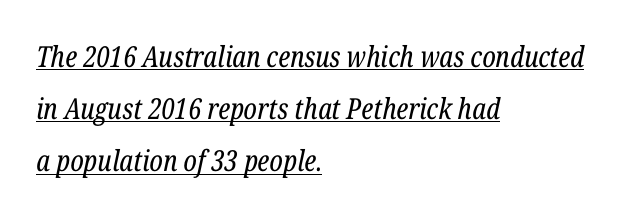
Q: Is the text bold? A: No.
Q: Is the text italic (slanted)? A: Yes, it leans right by about 12 degrees.
Q: Is the typeface a serif or a sans-serif typeface? A: Serif.
Q: Is the text underlined? A: Yes.
Q: How is the paragraph aligned? A: Left-aligned.
Q: Is the spacing between letters normal or unusually wide? A: Normal.
Q: Width (condensed, normal, or wide)? A: Condensed.
Q: Stroke contrast? A: Low.
Q: x-height? A: Medium.
Q: Monospaced? A: No.
